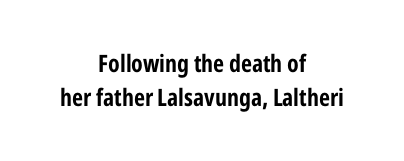
Q: Is the text italic (slanted)? A: No, it is upright.
Q: Is the text underlined? A: No.
Q: How is the paragraph aligned? A: Centered.
Q: Is the spacing between letters normal or unusually wide? A: Normal.
Q: Is the spacing between lines tight, normal or loose? A: Normal.
